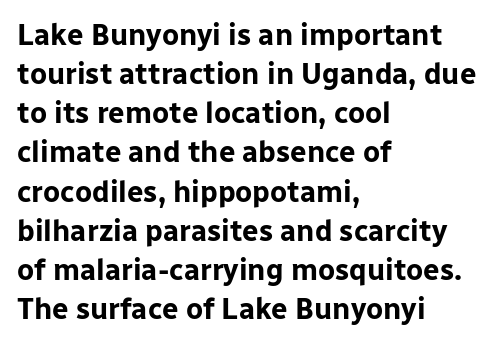
Does the leading feel generous? No, just average. The tracking reads as untouched default to a designer's eye. You can tell it's not italic because the verticals are truly vertical. These lines are composed in type without serifs.
